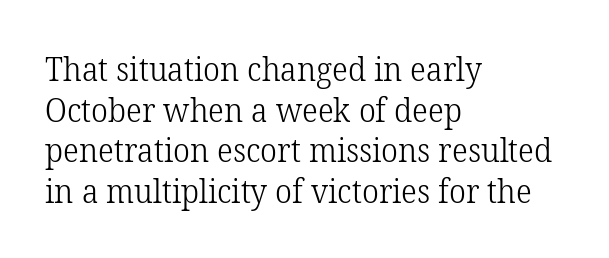
The face used here is seriffed, in the tradition of book romans. No italicization has been applied; the sample stays upright. Stroke thickness stays within the range of a standard reading face or lighter. Just letters on the line, the space beneath them empty. Compared with a centered layout, this one pins lines to the left instead. The letters advance in unequal steps, a hallmark of proportional type.
